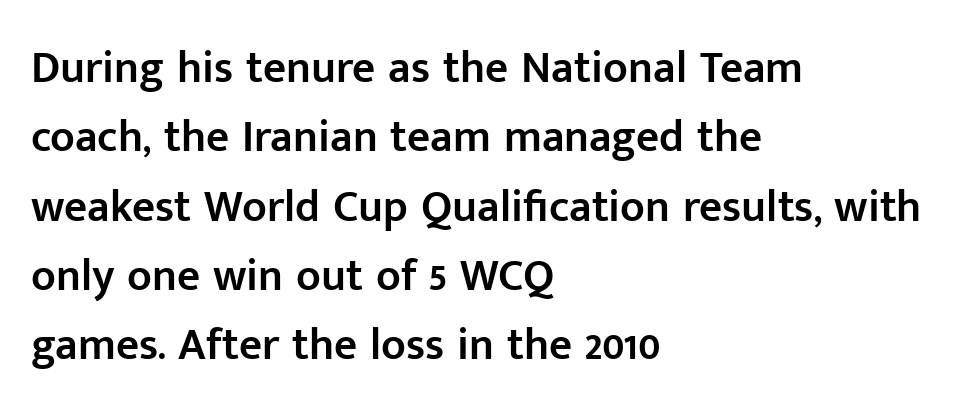
{"serif": "no", "italic": "no", "bold": "semi", "weight": "semibold", "width": "normal", "stroke_contrast": "low", "x_height": "medium", "monospaced": "no", "underline": "no", "align": "left", "line_spacing": "normal", "line_spacing_ratio": 1.54, "letter_spacing": "normal", "letter_spacing_em": 0.0, "glyph_px": 45}
